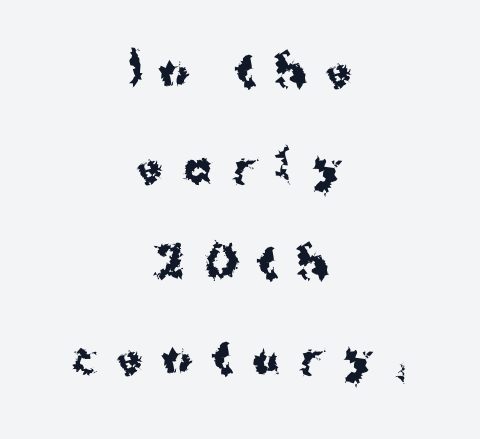
The image shows 42 px bold sans-serif type, upright; set centered, loose line spacing (2.28x), unusually wide letter spacing (+0.48 em), not underlined; medium stroke contrast and a medium x-height.
